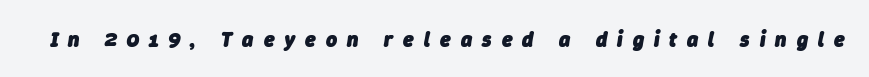
Q: Is the text bold? A: Yes.
Q: Is the text italic (slanted)? A: Yes, it leans right by about 9 degrees.
Q: Is the text underlined? A: No.
Q: Is the spacing between letters normal or unusually wide? A: Unusually wide.
